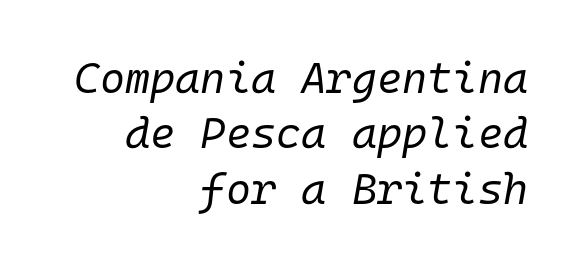
{"italic": "yes", "lean": "right", "slant_degrees": 10, "bold": "no", "weight": "regular", "width": "normal", "stroke_contrast": "low", "x_height": "medium", "monospaced": "yes", "underline": "no", "align": "right", "line_spacing": "normal", "line_spacing_ratio": 1.29, "letter_spacing": "normal", "letter_spacing_em": 0.0, "glyph_px": 43}
